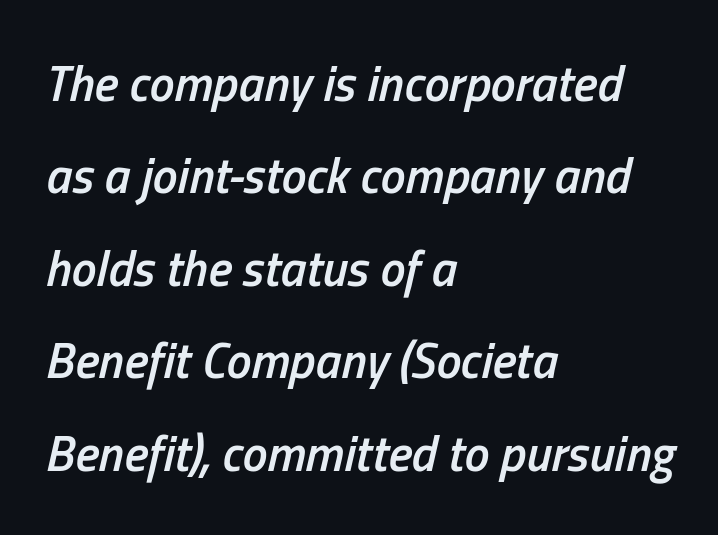
Q: Is the text bold? A: Semi-bold.
Q: Is the text italic (slanted)? A: Yes, it leans right by about 13 degrees.
Q: Is the text underlined? A: No.
Q: How is the paragraph aligned? A: Left-aligned.
Q: Is the spacing between letters normal or unusually wide? A: Normal.
Q: Width (condensed, normal, or wide)? A: Condensed.
Q: Stroke contrast? A: Low.
Q: x-height? A: Medium.
Q: Monospaced? A: No.
